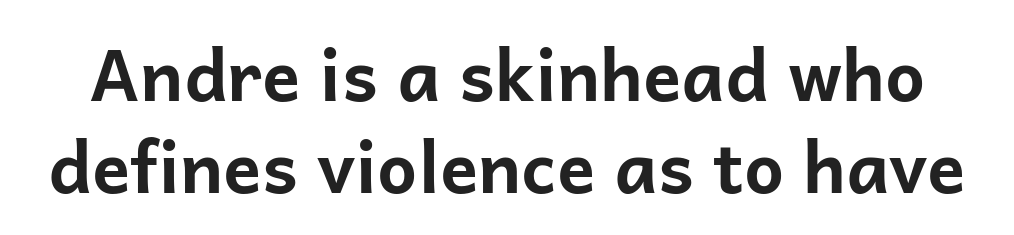
Summary of weight: heavy, a full bold. The letters carry no serifs — their stems end cleanly without finishing strokes. Decoration check: the copy has no underline. The leading is moderate, giving the passage an even texture.
